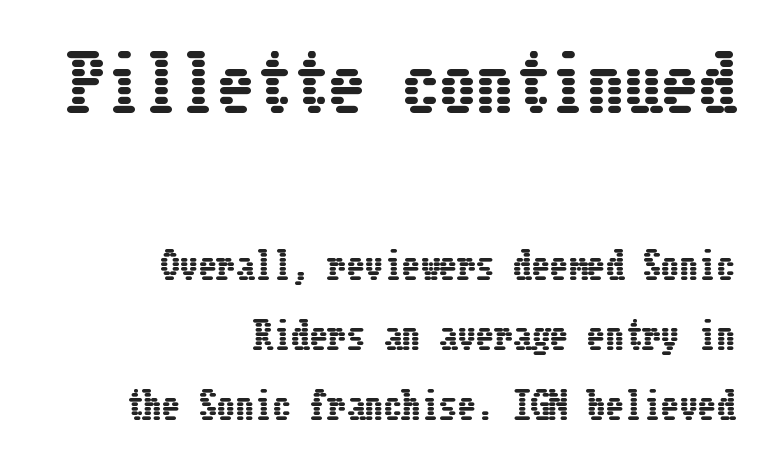
The image shows 74 px condensed type, upright; set right-aligned, line spacing 1.89x, normal letter spacing, not underlined; the first (top) block is 2.0x larger; low stroke contrast and a medium x-height.
